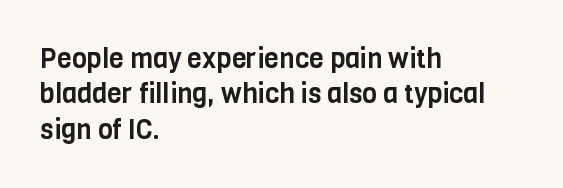
Q: Is the text italic (slanted)? A: No, it is upright.
Q: Is the text underlined? A: No.
Q: How is the paragraph aligned? A: Left-aligned.
Q: Is the spacing between letters normal or unusually wide? A: Normal.
Q: Is the spacing between lines tight, normal or loose? A: Normal.
